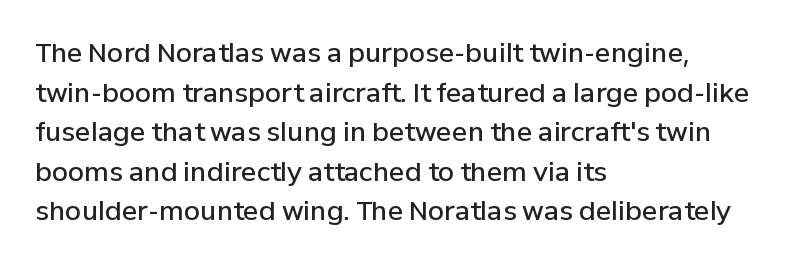
The image shows 26 px text type, upright; set left-aligned, normal line spacing (1.52x), normal letter spacing, not underlined.
